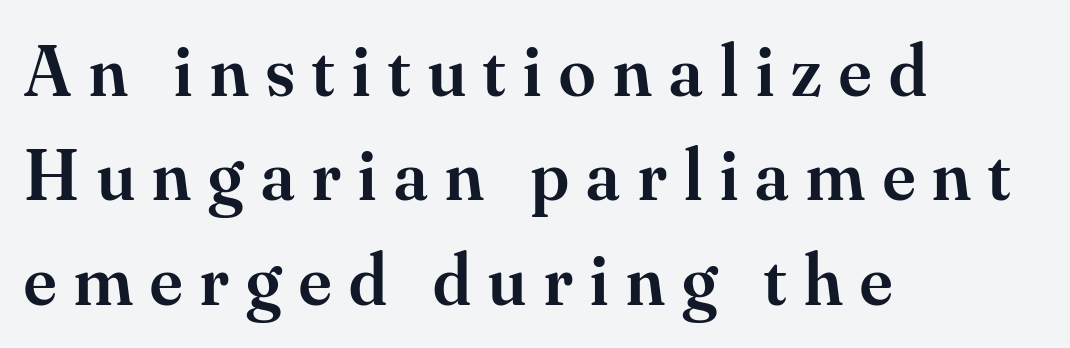
Upright lettering throughout. A bare baseline throughout the passage. Classification — serif. The line texture is sparse and dotted thanks to wide tracking. Reading down the block, your eye returns to a fixed left position each line.
